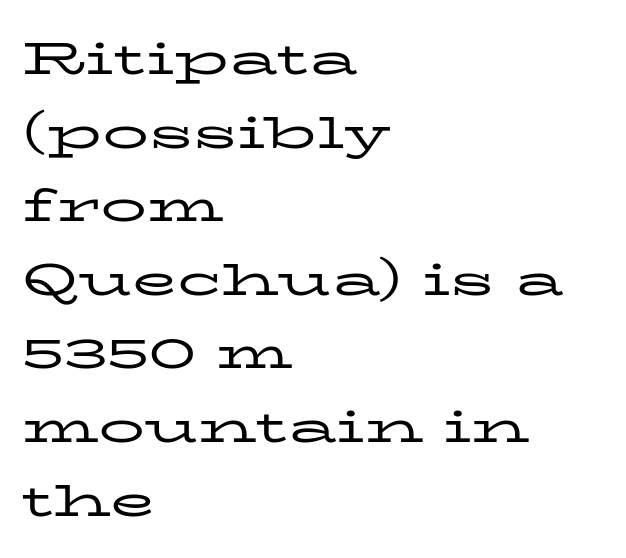
The image shows 46 px regular-weight, wide serif type, upright; set left-aligned, normal line spacing (1.6x), normal letter spacing, not underlined; low stroke contrast and a medium x-height.
